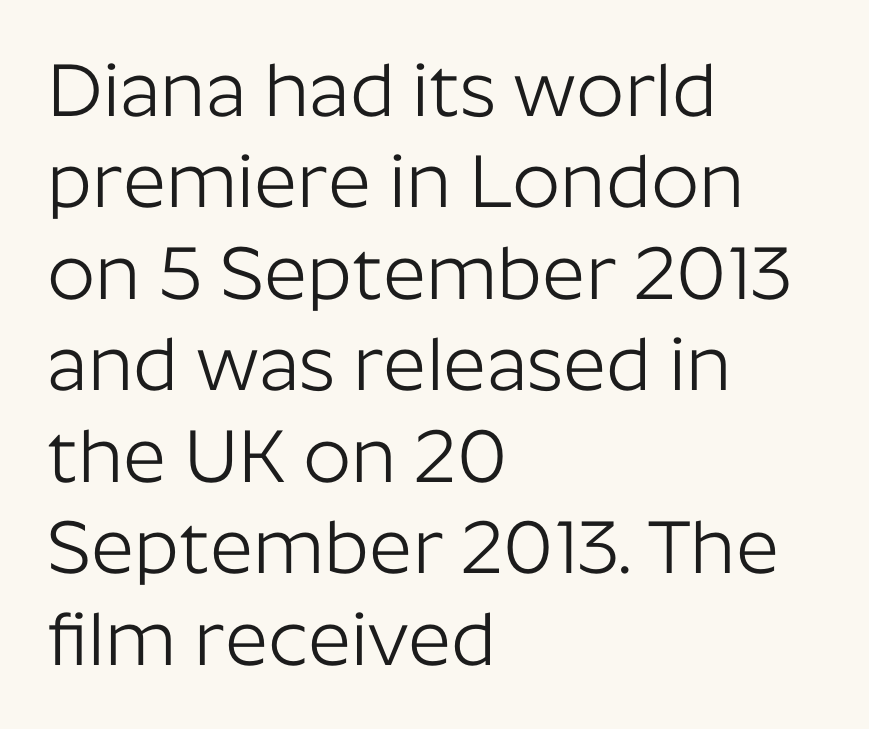
Caption: standard tracking, unaltered. Does the lettering tilt? It doesn't — this is upright. A student would call this left alignment; a typographer would say flush left, rag right. A typesetter would call this proportional, since set widths differ per character.
